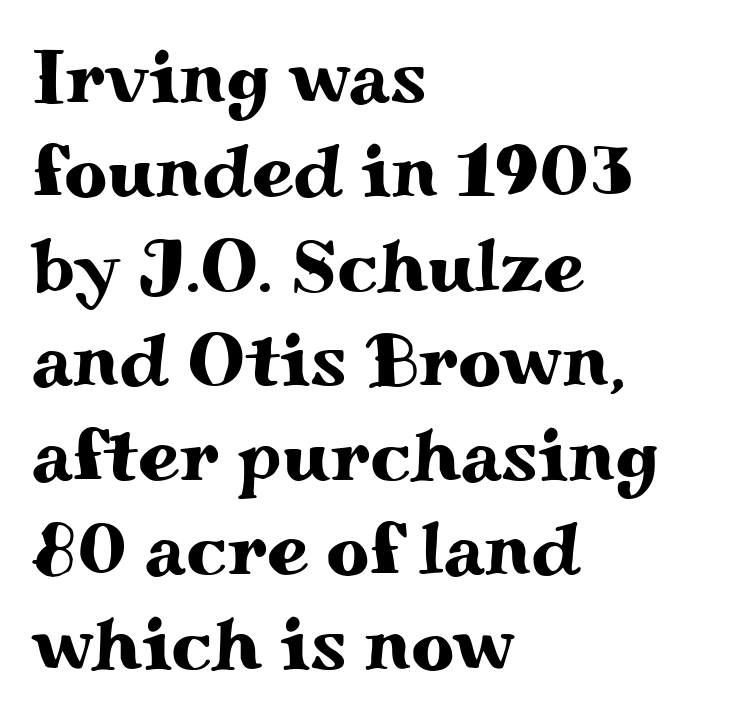
{"serif": "yes", "italic": "no", "width": "wide", "stroke_contrast": "medium", "x_height": "small", "monospaced": "no", "underline": "no", "align": "left", "line_spacing": "normal", "line_spacing_ratio": 1.26, "letter_spacing": "normal", "letter_spacing_em": 0.0, "glyph_px": 75}
